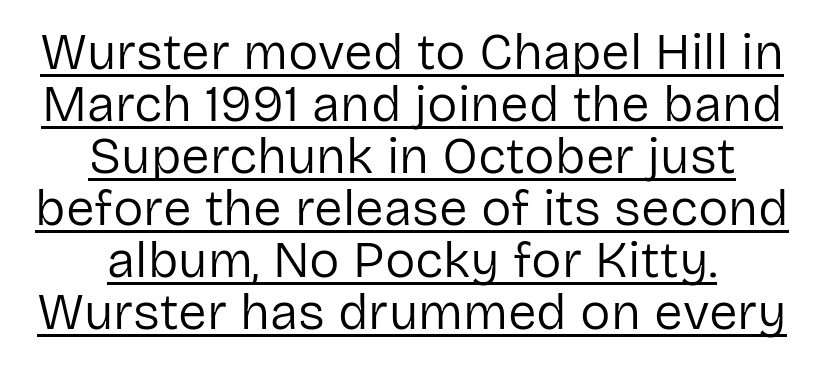
The image shows 51 px regular-weight sans-serif type, upright; set centered, tight line spacing (1.02x), normal letter spacing, underlined; low stroke contrast and a medium x-height.
